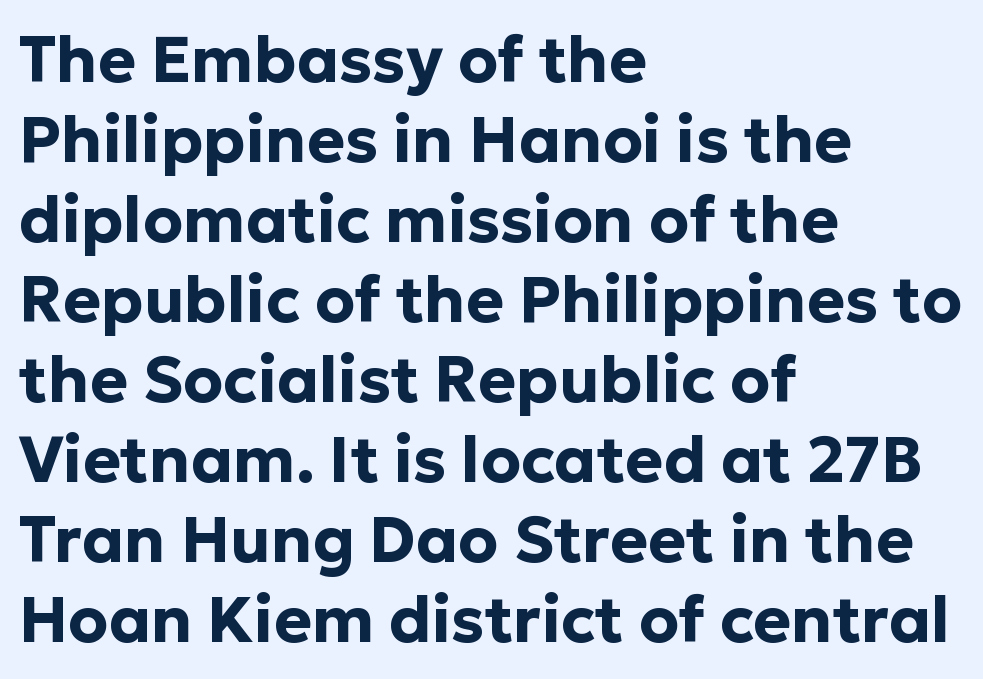
Q: Is the text bold? A: Yes.
Q: Is the text italic (slanted)? A: No, it is upright.
Q: Is the typeface a serif or a sans-serif typeface? A: Sans-serif.
Q: Is the text underlined? A: No.
Q: How is the paragraph aligned? A: Left-aligned.
Q: Is the spacing between letters normal or unusually wide? A: Normal.
Q: Is the spacing between lines tight, normal or loose? A: Normal.
Q: Width (condensed, normal, or wide)? A: Normal.
Q: Stroke contrast? A: Low.
Q: x-height? A: Medium.
Q: Monospaced? A: No.
